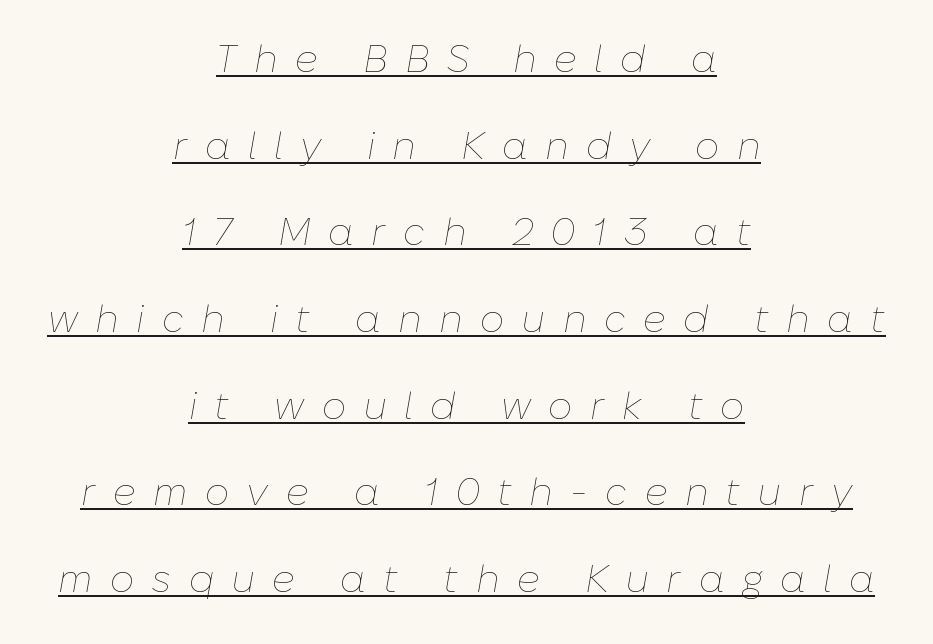
{"italic": "yes", "lean": "right", "slant_degrees": 10, "bold": "no", "weight": "thin", "width": "normal", "stroke_contrast": "low", "x_height": "medium", "monospaced": "no", "underline": "yes", "align": "center", "line_spacing": "loose", "line_spacing_ratio": 2.28, "letter_spacing": "wide", "letter_spacing_em": 0.46, "glyph_px": 38}
